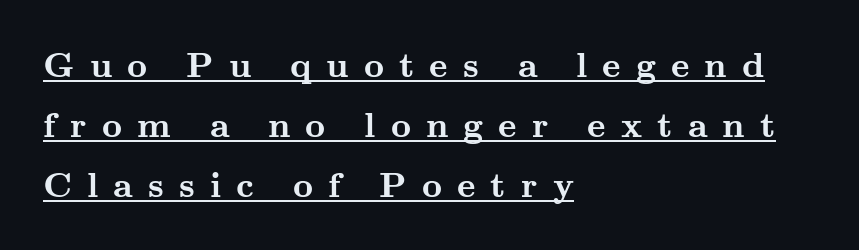
{"serif": "yes", "italic": "no", "bold": "yes", "weight": "semibold", "width": "wide", "stroke_contrast": "medium", "x_height": "small", "monospaced": "no", "underline": "yes", "align": "left", "line_spacing_ratio": 1.71, "letter_spacing": "wide", "letter_spacing_em": 0.43, "glyph_px": 35}
